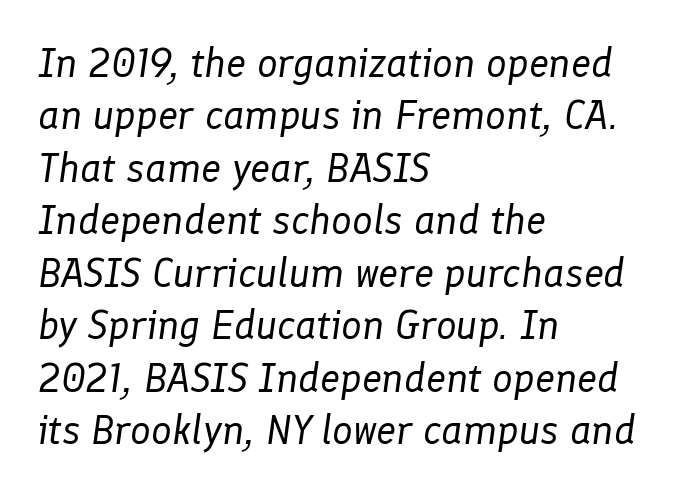
Letters have the restrained weight of plain body copy at most. The paragraph shown leans on its left margin. Think of a printed novel: that variable character pitch is what you see here. The space between consecutive lines is moderate. The type is set solid horizontally, with unmodified tracking.
